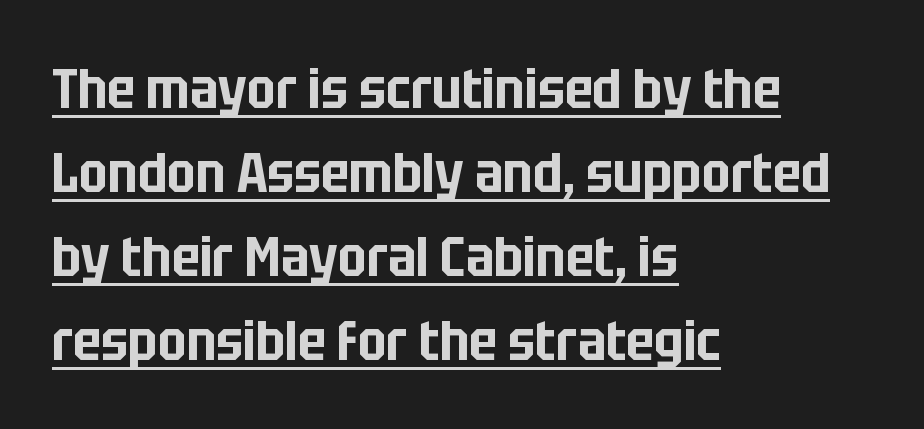
{"serif": "no", "italic": "no", "width": "condensed", "stroke_contrast": "low", "x_height": "large", "monospaced": "no", "underline": "yes", "align": "left", "line_spacing": "normal", "line_spacing_ratio": 1.5, "letter_spacing": "normal", "letter_spacing_em": 0.0, "glyph_px": 56}
